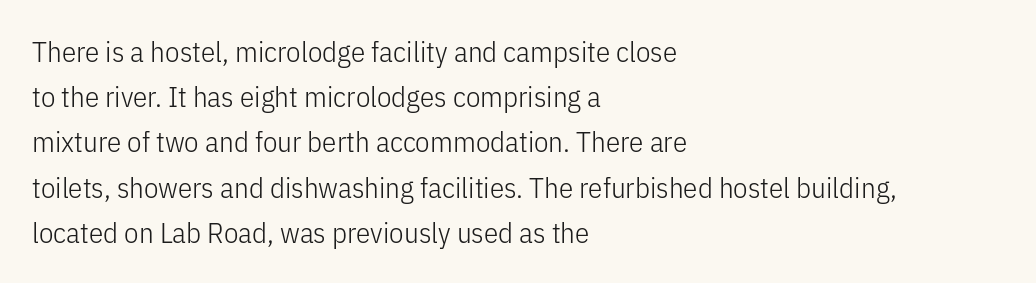
Unlike italic type, these characters show no tilt at all. Stroke mass is kept to a normal reading level or below. The letters advance in unequal steps, a hallmark of proportional type. A bare baseline throughout the passage.
